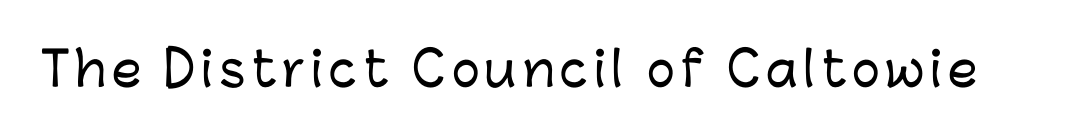
{"serif": "no", "italic": "no", "width": "normal", "stroke_contrast": "low", "x_height": "medium", "monospaced": "no", "underline": "no", "glyph_px": 47}
